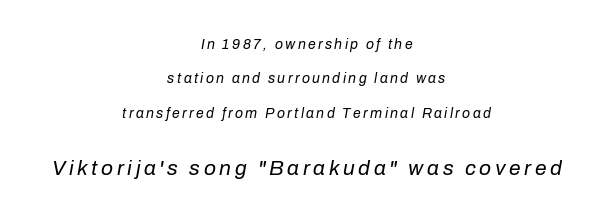
The image shows 21 px text type, italic (leaning right); set centered, loose line spacing (2.46x), not underlined; the second (bottom) block is 1.5x larger.
